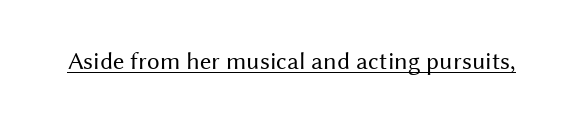
{"italic": "no", "bold": "no", "underline": "yes", "letter_spacing": "normal", "letter_spacing_em": 0.0, "glyph_px": 25}
